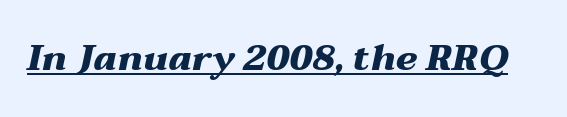
{"italic": "yes", "lean": "right", "slant_degrees": 12, "bold": "yes", "weight": "heavy", "width": "wide", "stroke_contrast": "medium", "x_height": "medium", "monospaced": "no", "underline": "yes", "letter_spacing": "normal", "letter_spacing_em": 0.0, "glyph_px": 36}
